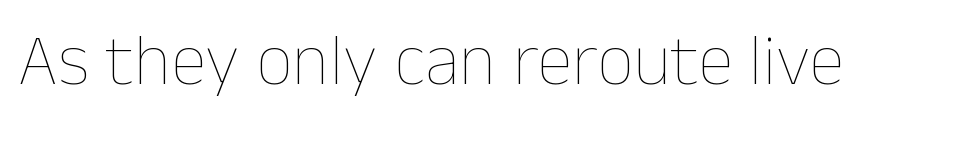
Q: Is the text bold? A: No.
Q: Is the text italic (slanted)? A: No, it is upright.
Q: Is the text underlined? A: No.
Q: Is the spacing between letters normal or unusually wide? A: Normal.
Q: Width (condensed, normal, or wide)? A: Normal.
Q: Stroke contrast? A: Low.
Q: x-height? A: Medium.
Q: Monospaced? A: No.
